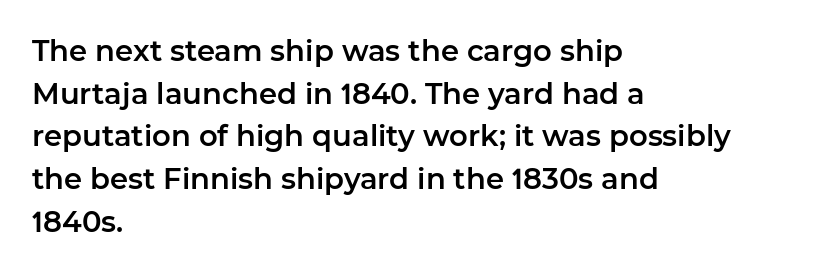
Honestly, there is no underline to notice here at all. Are there feet on the stems? There aren't — it's a sans. The lettering holds an erect, upright posture throughout. One-word summary of the alignment: left. Nothing unusual about the tracking: characters are spaced as the font intends. The space between consecutive lines is moderate.
